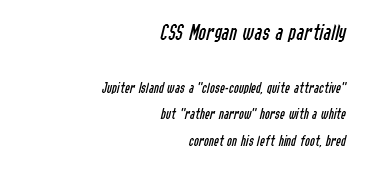
Weight: regular or lighter. Default kerning and tracking; the words read as compact shapes. Check under the words: just untouched page. All the whitespace from short lines collects on the left.
